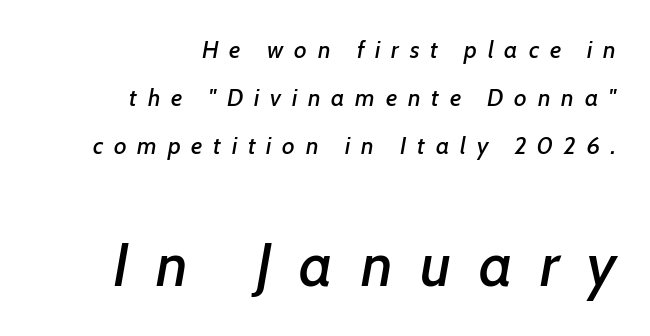
Q: Is the text italic (slanted)? A: Yes, it leans right by about 7 degrees.
Q: Is the text underlined? A: No.
Q: How is the paragraph aligned? A: Right-aligned.
Q: Is the spacing between letters normal or unusually wide? A: Unusually wide.
Q: Is the spacing between lines tight, normal or loose? A: Loose.
Q: Which block of text is set in a larger size, the first (top) or the second (bottom)? A: The second (bottom) one.
Q: Width (condensed, normal, or wide)? A: Normal.
Q: Stroke contrast? A: Low.
Q: x-height? A: Medium.
Q: Monospaced? A: No.
